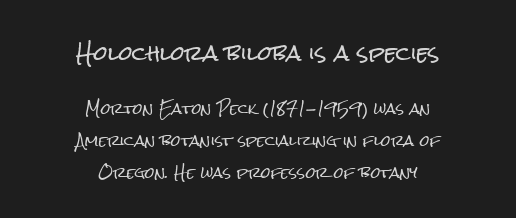
{"italic": "no", "underline": "no", "align": "center", "line_spacing": "loose", "line_spacing_ratio": 2.29, "letter_spacing": "normal", "letter_spacing_em": 0.0, "larger_block": "first", "size_ratio": 1.43, "glyph_px": 20}
